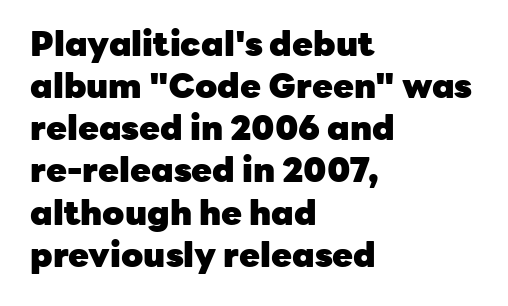
The sample has been set heavy, in full bold. There is no visible air inserted between adjacent glyphs. The rendering uses natural spacing where letterforms have individual widths. Are there feet on the stems? There aren't — it's a sans.
